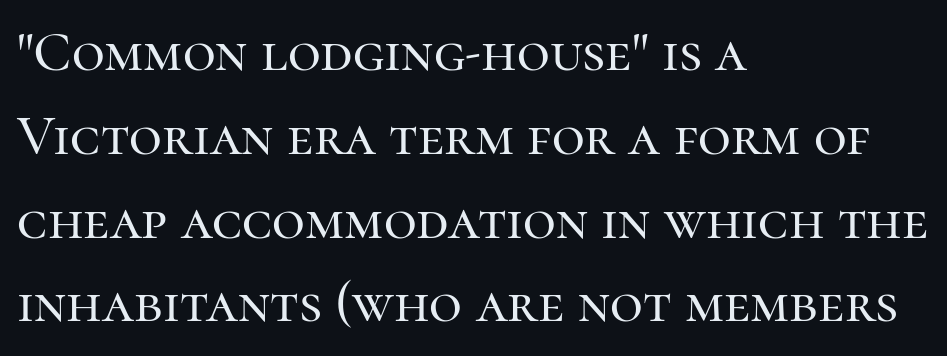
Q: Is the text italic (slanted)? A: No, it is upright.
Q: Is the typeface a serif or a sans-serif typeface? A: Serif.
Q: Is the text underlined? A: No.
Q: How is the paragraph aligned? A: Left-aligned.
Q: Is the spacing between letters normal or unusually wide? A: Normal.
Q: Is the spacing between lines tight, normal or loose? A: Normal.
Q: Width (condensed, normal, or wide)? A: Normal.
Q: Stroke contrast? A: High.
Q: x-height? A: Medium.
Q: Monospaced? A: No.
